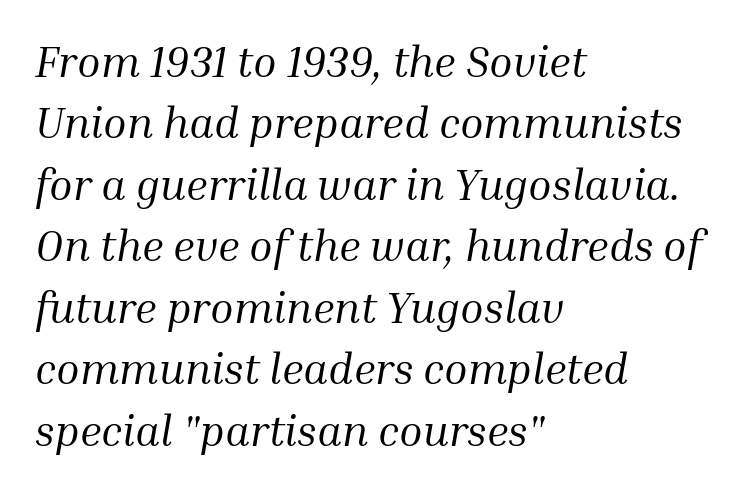
The image shows 43 px regular-weight serif type, italic (leaning right); set left-aligned, normal line spacing (1.43x), normal letter spacing, not underlined; medium stroke contrast and a medium x-height.
